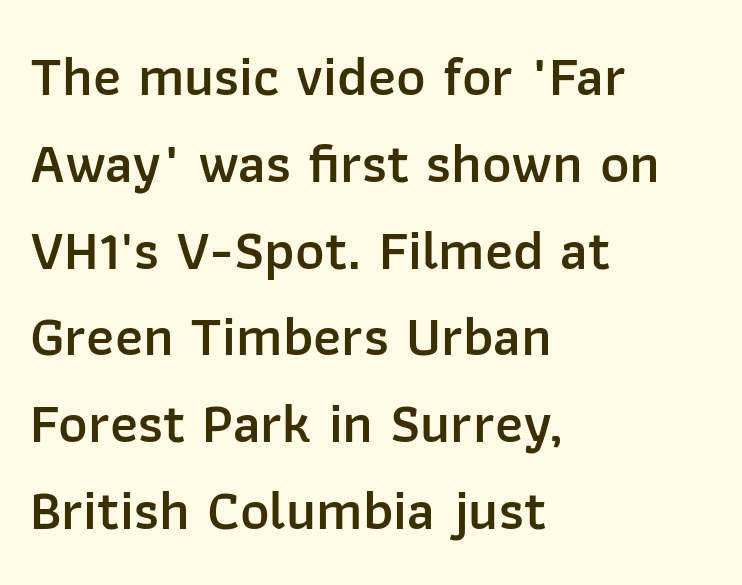
{"serif": "no", "italic": "no", "bold": "semi", "weight": "semibold", "width": "normal", "stroke_contrast": "low", "x_height": "medium", "monospaced": "no", "underline": "no", "align": "left", "line_spacing": "normal", "line_spacing_ratio": 1.55, "letter_spacing": "normal", "letter_spacing_em": 0.0, "glyph_px": 56}
